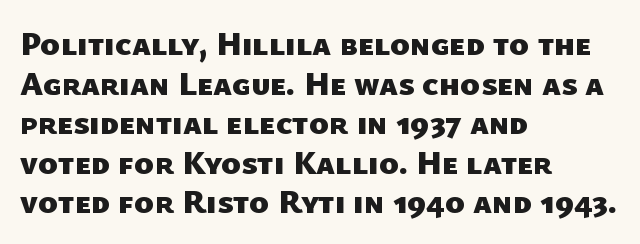
Glance below the letters and you will spot only blank space. Varying glyph widths throughout — classic text-font behaviour. Each letter's strokes conclude bluntly, with no projecting serifs. Casual observation: everything's shoved over to the left.
